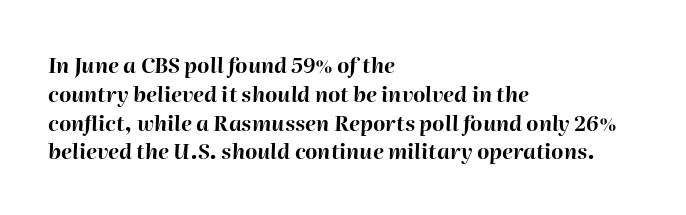
The image shows 21 px bold type, italic (leaning right); set left-aligned, normal line spacing (1.37x), normal letter spacing, not underlined.
